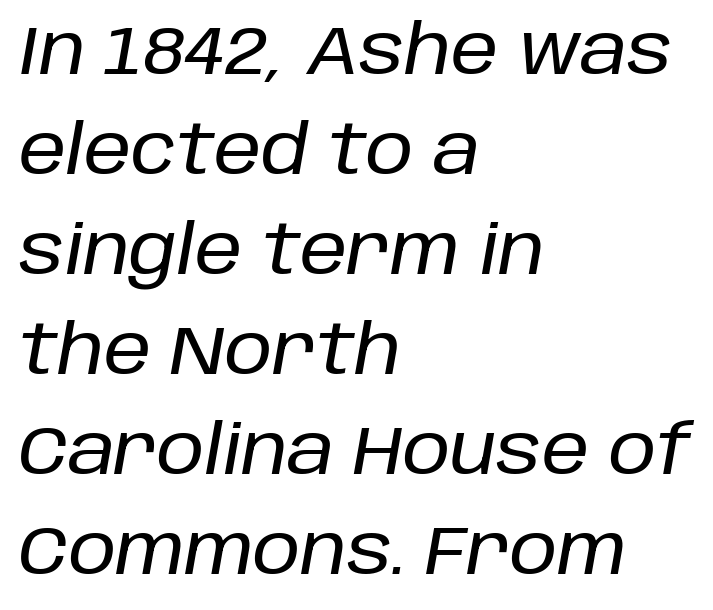
The image shows 68 px text type, italic (leaning right); set left-aligned, normal line spacing (1.47x), normal letter spacing, not underlined; low stroke contrast and a large x-height.
